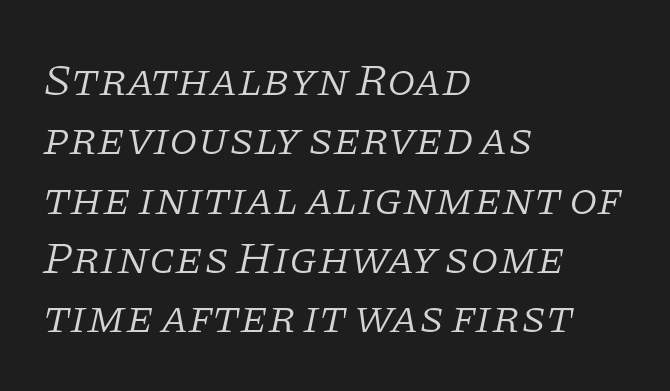
{"serif": "yes", "italic": "yes", "lean": "right", "slant_degrees": 11, "bold": "no", "weight": "light", "width": "normal", "stroke_contrast": "low", "x_height": "large", "monospaced": "no", "underline": "no", "align": "left", "line_spacing": "normal", "line_spacing_ratio": 1.29, "letter_spacing": "normal", "letter_spacing_em": 0.0, "glyph_px": 46}
